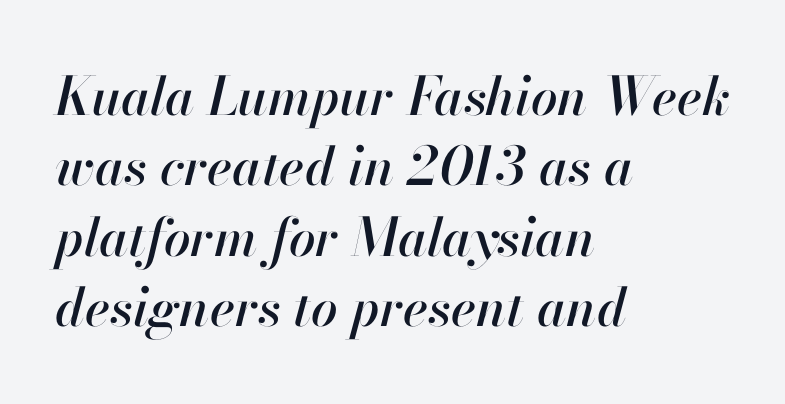
Style check: oblique. Horizontally, the lines are justified to the leading edge only. A bare baseline throughout the passage. Tracking here is standard; glyphs follow each other at the usual distance.
